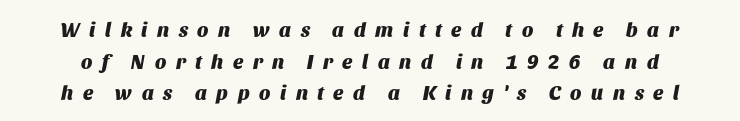
Q: Is the text bold? A: Yes.
Q: Is the text italic (slanted)? A: Yes, it leans right by about 11 degrees.
Q: Is the text underlined? A: No.
Q: Is the spacing between letters normal or unusually wide? A: Unusually wide.
Q: Is the spacing between lines tight, normal or loose? A: Normal.
